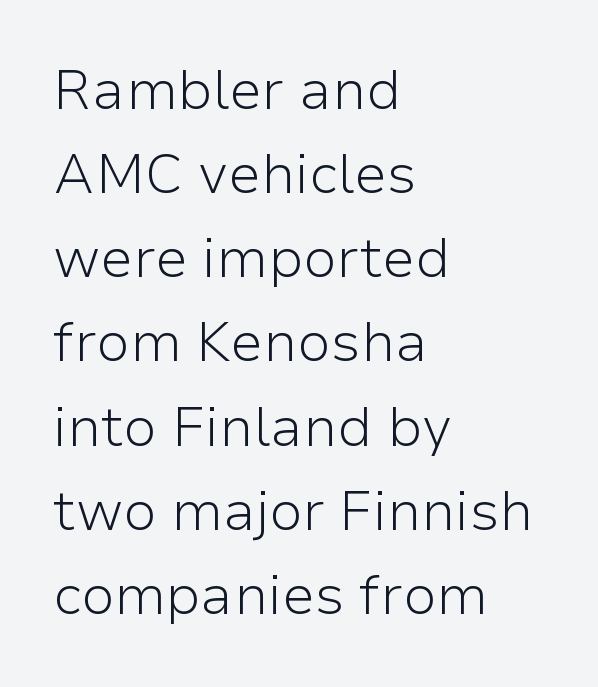
If you drew a ruler down the left edge, every line would touch it. The letters carry no serifs — their stems end cleanly without finishing strokes. Each row of text sits above clean, open space. Stems and bowls with no extra thickness — not bold. You could not count columns in this text — the font is proportionally spaced. Evenly set lines give the paragraph a standard silhouette.
